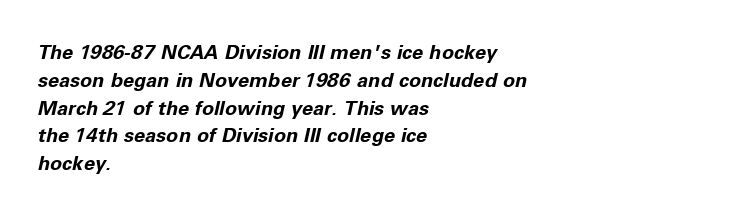
The face used here is rendered with its standard letterfit. The setting favours the left margin, as ordinary paragraphs usually do. Compared with ordinary roman type, these characters are visibly tilted. The strip under each line holds only bare page.
